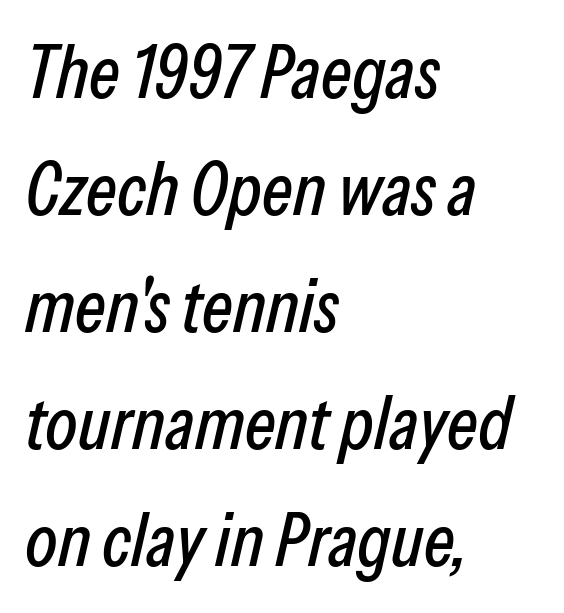
Descender tails drop into unmarked territory. Spacing verdict: proportional, widths tailored to each character. This sample uses an oblique cut, with every glyph tilted off the vertical. In terms of letterspacing, this is plain default setting.
